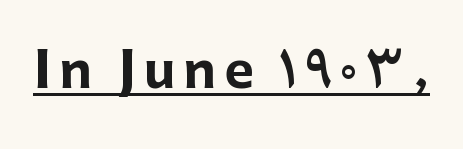
Q: Is the text bold? A: Yes.
Q: Is the text italic (slanted)? A: No, it is upright.
Q: Is the typeface a serif or a sans-serif typeface? A: Sans-serif.
Q: Is the text underlined? A: Yes.
Q: Width (condensed, normal, or wide)? A: Normal.
Q: Stroke contrast? A: Low.
Q: x-height? A: Medium.
Q: Monospaced? A: No.
